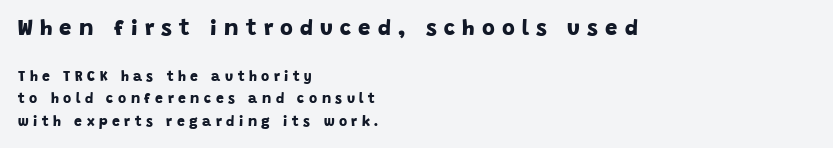
The image shows 22 px bold type; set left-aligned, normal line spacing (1.58x), unusually wide letter spacing (+0.32 em), not underlined; the first (top) block is 1.57x larger.
